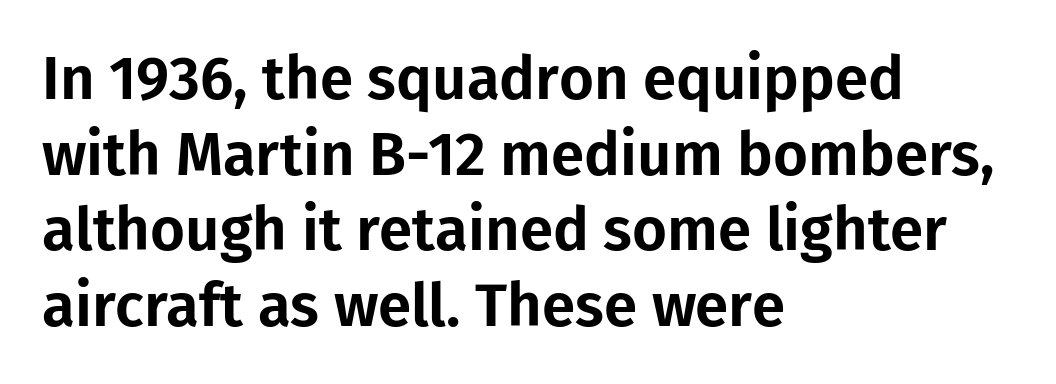
Q: Is the text italic (slanted)? A: No, it is upright.
Q: Is the typeface a serif or a sans-serif typeface? A: Sans-serif.
Q: Is the text underlined? A: No.
Q: How is the paragraph aligned? A: Left-aligned.
Q: Is the spacing between letters normal or unusually wide? A: Normal.
Q: Is the spacing between lines tight, normal or loose? A: Normal.
Q: Width (condensed, normal, or wide)? A: Normal.
Q: Stroke contrast? A: Low.
Q: x-height? A: Medium.
Q: Monospaced? A: No.
